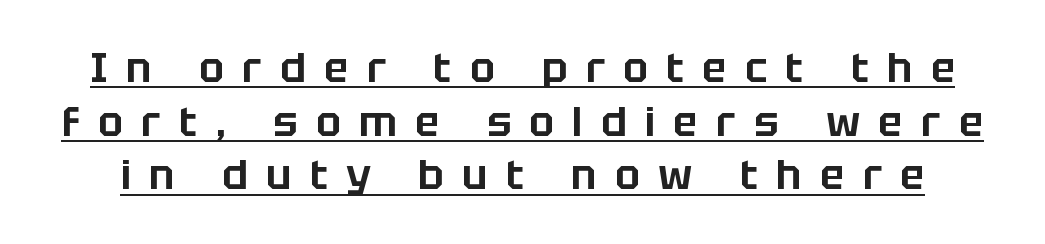
{"serif": "no", "italic": "no", "width": "normal", "stroke_contrast": "low", "x_height": "large", "monospaced": "no", "underline": "yes", "line_spacing": "normal", "line_spacing_ratio": 1.31, "letter_spacing": "wide", "letter_spacing_em": 0.45, "glyph_px": 41}
